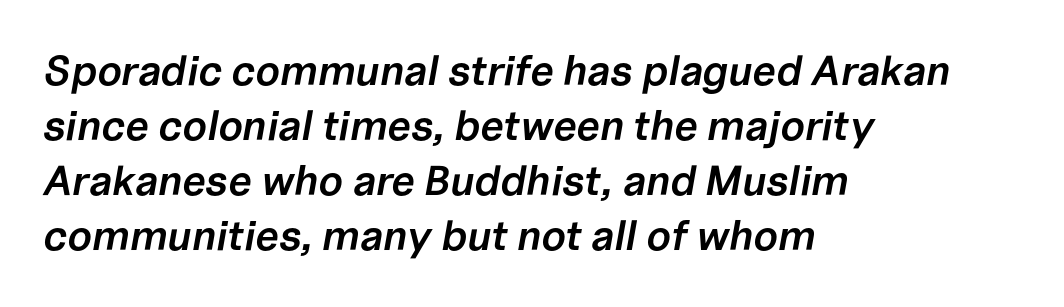
The image shows 42 px semibold type, italic (leaning right); set left-aligned, normal line spacing (1.31x), normal letter spacing, not underlined; low stroke contrast and a medium x-height.
